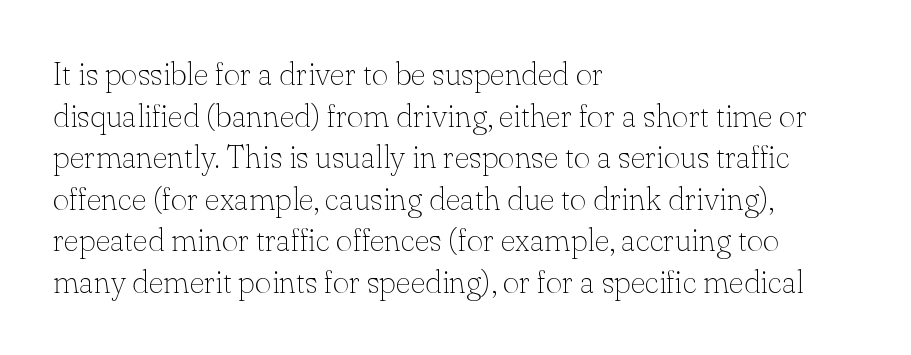
The image shows 32 px thin serif type, upright; set left-aligned, normal line spacing (1.3x), normal letter spacing, not underlined; low stroke contrast and a small x-height.
